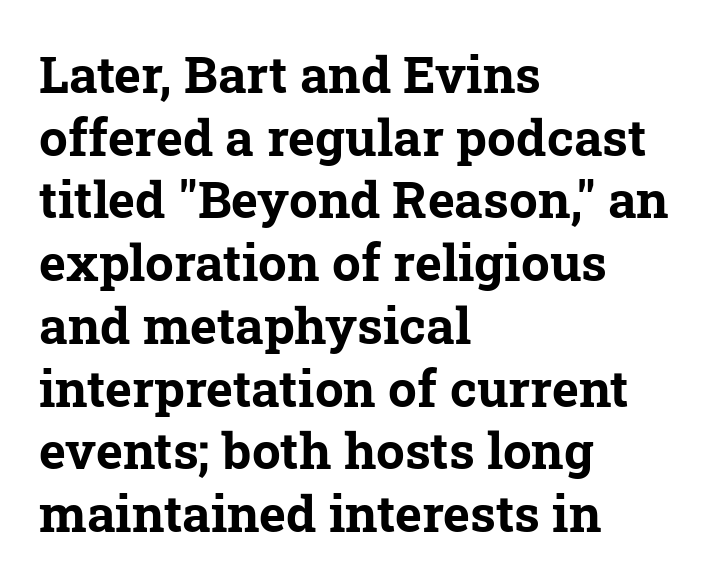
Standard letterfit; no display-style spreading of the glyphs. Each letter keeps its own natural width here, so spacing adapts to shape. The ragged edge is on the right, which tells us the setting is flush left. The zone under the glyphs is completely vacant. These lines carry a lot of weight — the face is fully bold.
